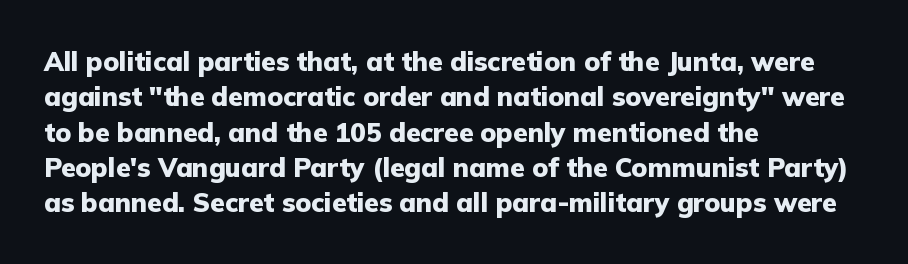
The image shows 26 px bold type, upright; set left-aligned, normal line spacing (1.36x), normal letter spacing, not underlined.
